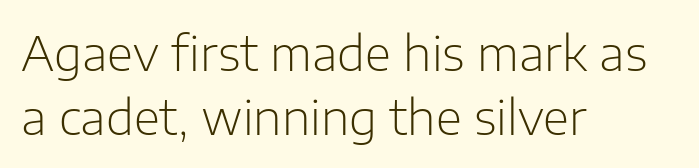
{"serif": "no", "italic": "no", "bold": "no", "weight": "light", "width": "normal", "stroke_contrast": "low", "x_height": "medium", "monospaced": "no", "underline": "no", "align": "left", "line_spacing": "normal", "line_spacing_ratio": 1.34, "letter_spacing": "normal", "letter_spacing_em": 0.0, "glyph_px": 48}
